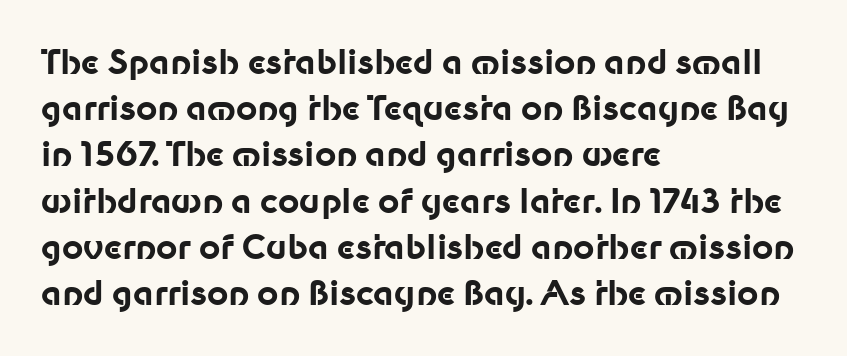
{"serif": "no", "italic": "no", "bold": "yes", "weight": "bold", "width": "normal", "stroke_contrast": "low", "x_height": "medium", "monospaced": "no", "underline": "no", "align": "left", "line_spacing": "normal", "line_spacing_ratio": 1.4, "letter_spacing": "normal", "letter_spacing_em": 0.0, "glyph_px": 33}
